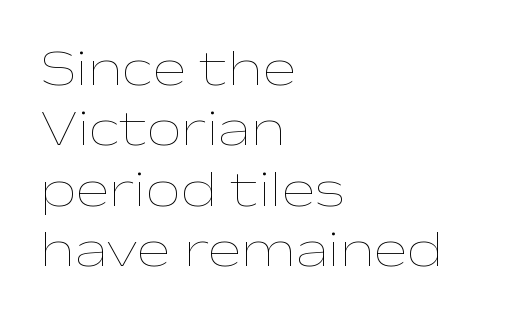
Is there any slant? The stems are plumb. There is no visible air inserted between adjacent glyphs. Is this a fixed-width face? No — the glyphs have proportional, varying widths. Has an underline been added? It has not. Reading down the block, your eye returns to a fixed left position each line. Heaviness? Minimal to ordinary, like unemphasized prose.
